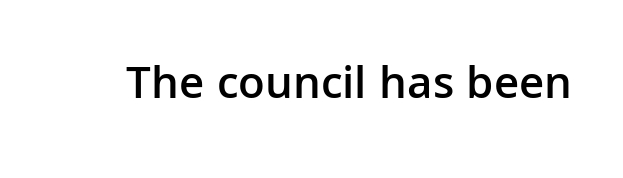
The space beneath each line is pristine and unruled. In terms of weight, the rendering is demibold, just under bold. Words appear dense and cohesive because spacing is normal. Serif or sans? Sans — the stroke terminals are bare. Character widths vary here, with narrow letters taking less room than wide ones.
